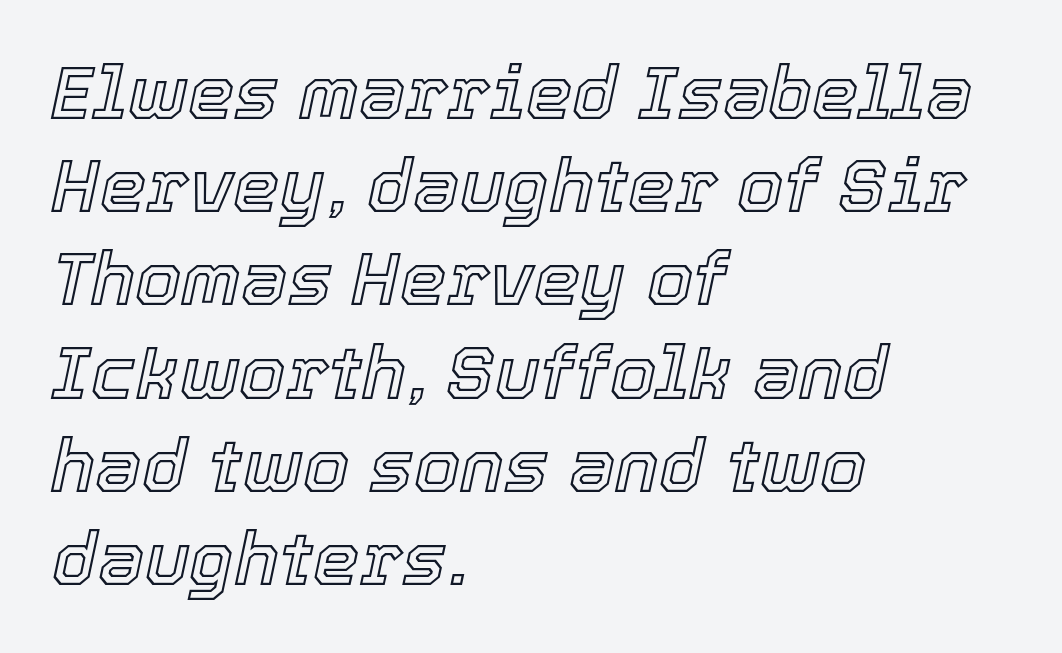
The image shows 74 px text type, italic (leaning right); set left-aligned, normal line spacing (1.26x), normal letter spacing, not underlined; a medium x-height.
